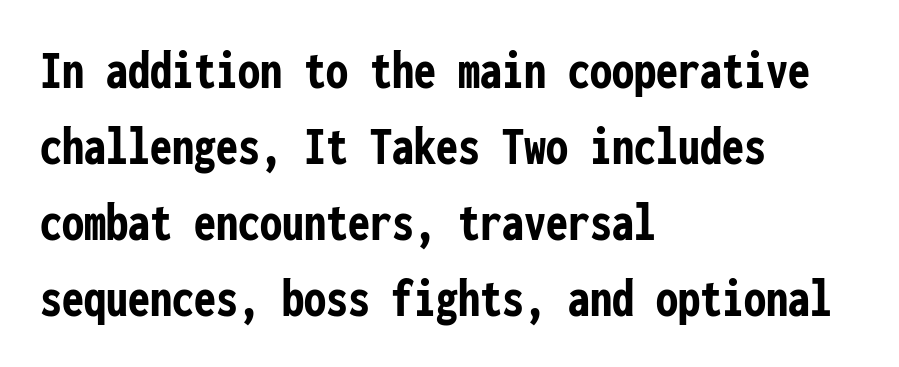
The image shows 55 px semibold, condensed sans-serif type, upright, monospaced; set left-aligned, normal line spacing (1.38x), normal letter spacing, not underlined; low stroke contrast and a medium x-height.
